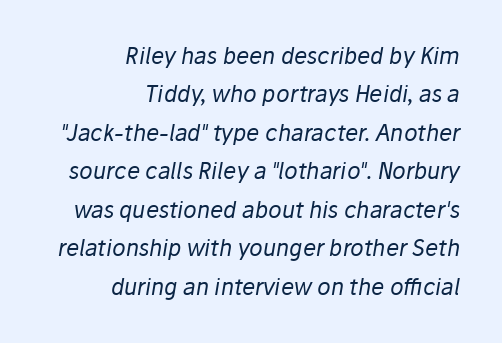
Q: Is the text bold? A: No.
Q: Is the text italic (slanted)? A: Yes, it leans right by about 10 degrees.
Q: Is the text underlined? A: No.
Q: How is the paragraph aligned? A: Right-aligned.
Q: Is the spacing between letters normal or unusually wide? A: Normal.
